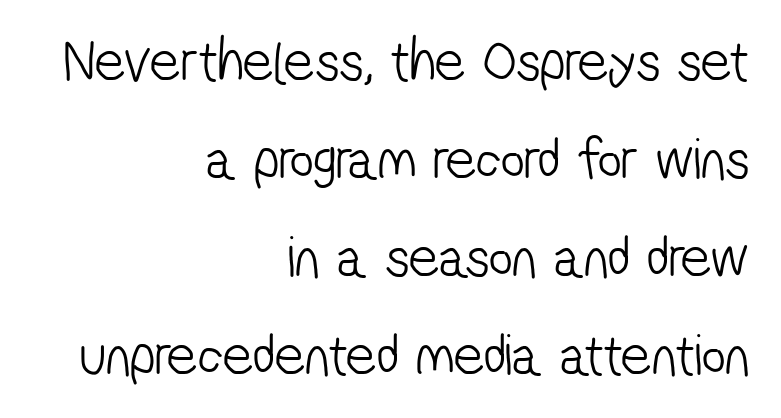
Is the block centered? No — it sits flush against the right margin. The vertical gap from one line to the next is medium. You could not count columns in this text — the font is proportionally spaced. Unlike a traditional serif, this face leaves its strokes unadorned. No chunkiness to these letters — they're not bold.
